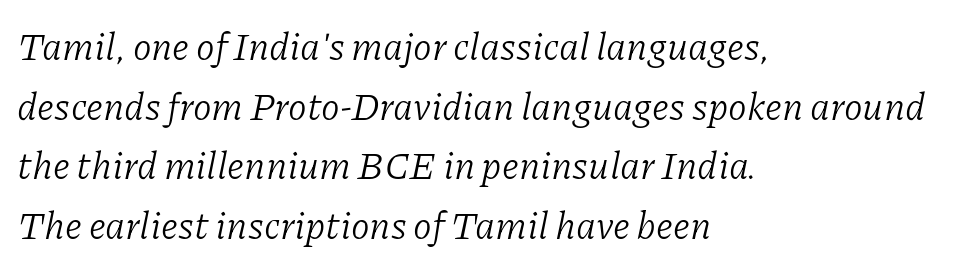
The image shows 38 px light serif type, italic (leaning right); set left-aligned, normal line spacing (1.57x), normal letter spacing, not underlined; low stroke contrast and a medium x-height.
